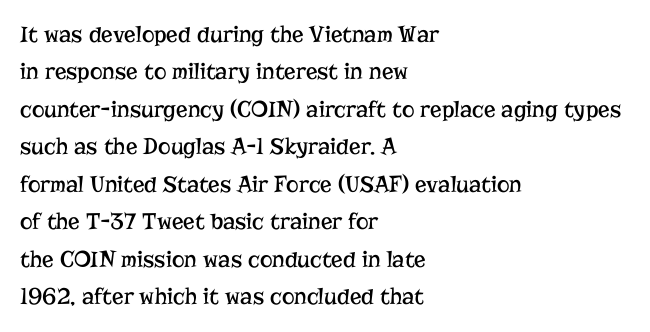
{"italic": "no", "bold": "no", "underline": "no", "align": "left", "line_spacing": "normal", "line_spacing_ratio": 1.56, "letter_spacing": "normal", "letter_spacing_em": 0.0, "glyph_px": 24}
